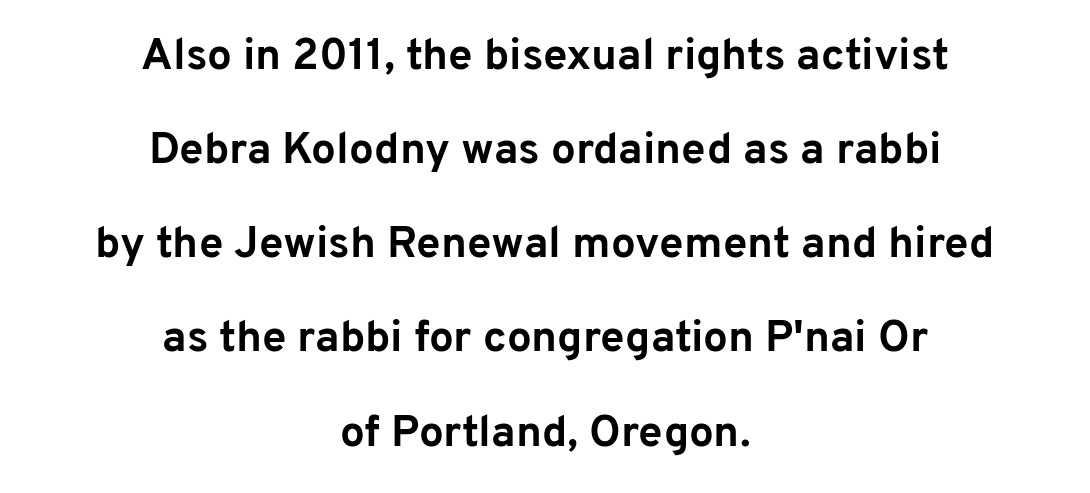
The image shows 44 px bold sans-serif type, upright; set centered, loose line spacing (2.14x), normal letter spacing, not underlined; low stroke contrast and a medium x-height.
